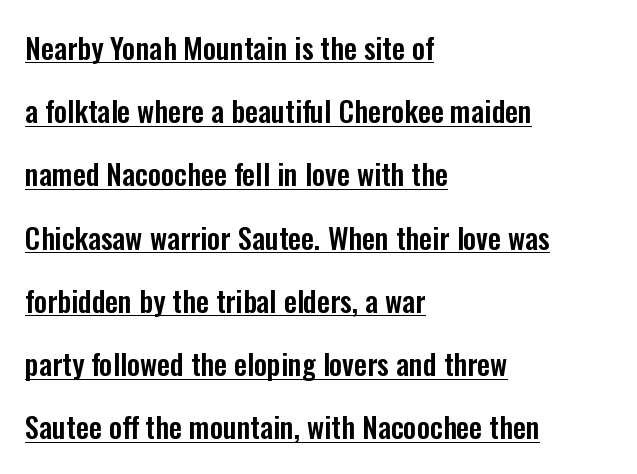
Q: Is the text italic (slanted)? A: No, it is upright.
Q: Is the typeface a serif or a sans-serif typeface? A: Sans-serif.
Q: Is the text underlined? A: Yes.
Q: How is the paragraph aligned? A: Left-aligned.
Q: Is the spacing between letters normal or unusually wide? A: Normal.
Q: Is the spacing between lines tight, normal or loose? A: Loose.
Q: Width (condensed, normal, or wide)? A: Condensed.
Q: Stroke contrast? A: Low.
Q: x-height? A: Medium.
Q: Monospaced? A: No.
